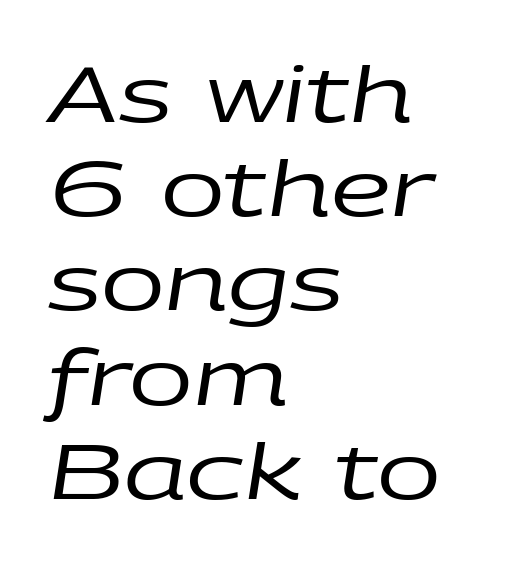
Q: Is the text bold? A: No.
Q: Is the text italic (slanted)? A: Yes, it leans right by about 9 degrees.
Q: Is the text underlined? A: No.
Q: How is the paragraph aligned? A: Left-aligned.
Q: Is the spacing between letters normal or unusually wide? A: Normal.
Q: Width (condensed, normal, or wide)? A: Wide.
Q: Stroke contrast? A: Low.
Q: x-height? A: Large.
Q: Monospaced? A: No.
